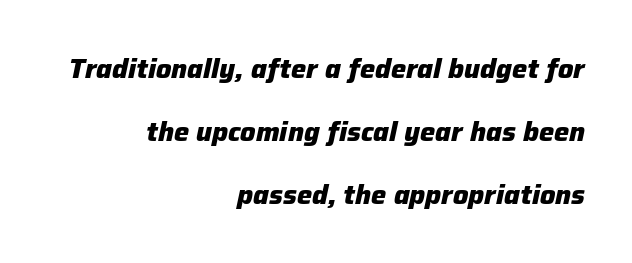
The image shows 27 px bold type, italic (leaning right); set right-aligned, loose line spacing (2.33x), normal letter spacing, not underlined.
